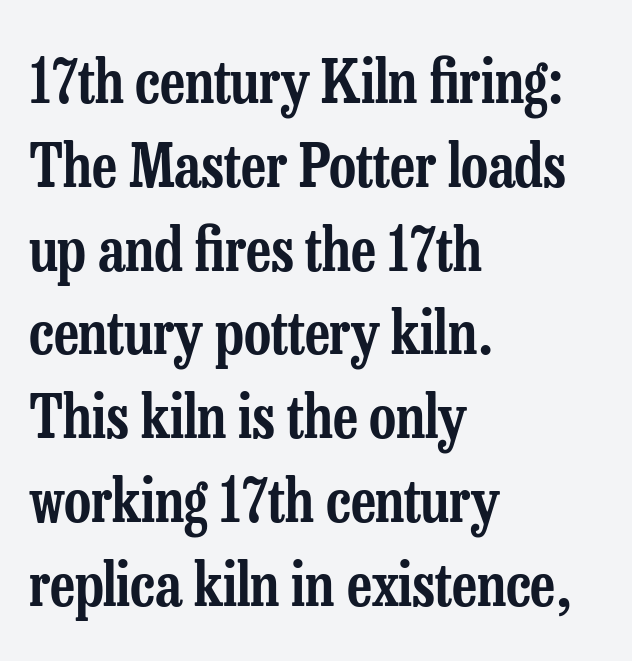
The image shows 59 px condensed serif type, upright; set left-aligned, normal line spacing (1.42x), normal letter spacing, not underlined; low stroke contrast and a medium x-height.
